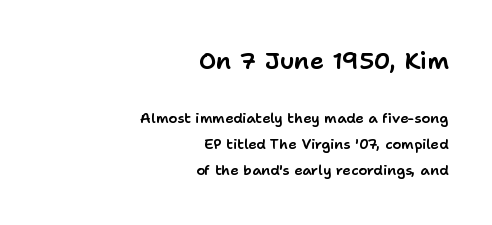
{"italic": "no", "underline": "no", "align": "right", "line_spacing_ratio": 1.87, "letter_spacing": "normal", "letter_spacing_em": 0.0, "larger_block": "first", "size_ratio": 1.71, "glyph_px": 24}
